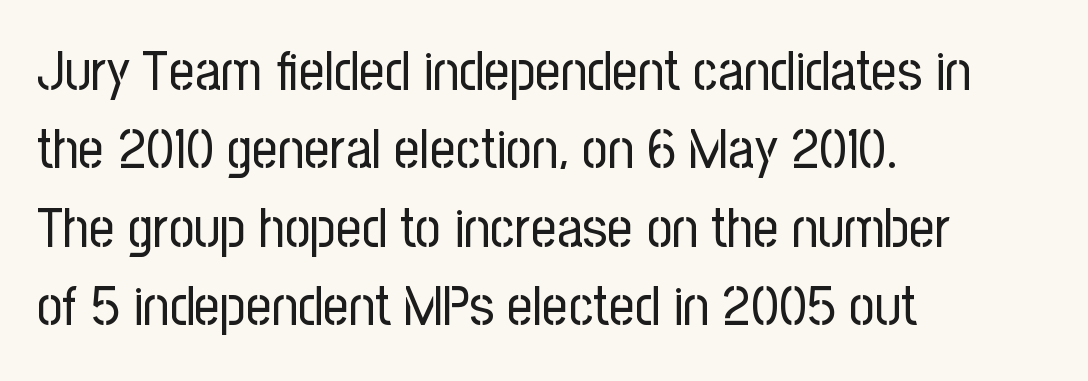
Regarding leading, the lines here are spaced in the standard way. The passage shown is typeset with a sans-serif family. Nope, not italic — everything's standing straight. Every row of glyphs begins at an identical x-position on the left. Just letters on the line, the space beneath them empty. These glyphs show unthickened strokes, regular width or finer.
